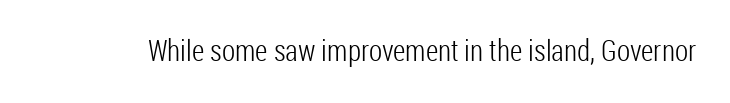
The image shows 29 px light, condensed sans-serif type, upright; set normal letter spacing, not underlined; low stroke contrast and a medium x-height.
